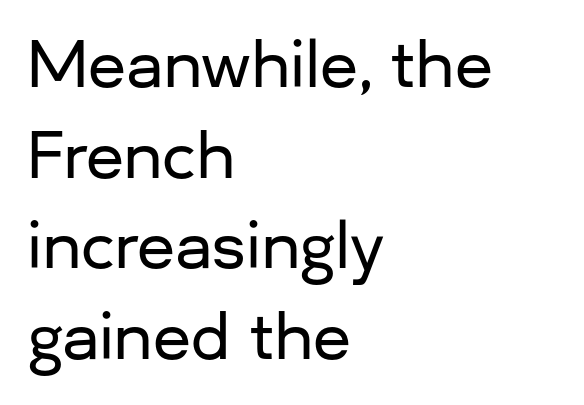
Where is the straight margin? On the left. Font category for this specimen: sans-serif. Baseline-to-baseline distance is the conventional proportion of letter height. The letters advance in unequal steps, a hallmark of proportional type.
